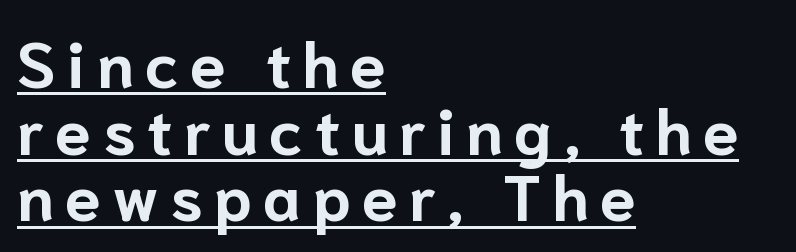
The rendering uses natural spacing where letterforms have individual widths. These lines carry a lot of weight — the face is fully bold. The passage is arranged the way most books set body copy — flush left. Honestly, the underline is the first thing you notice here. Look at the bottom of the vertical strokes: they stop flat, with no serifs. This sample uses an upright cut, with every glyph sitting square on the baseline.
